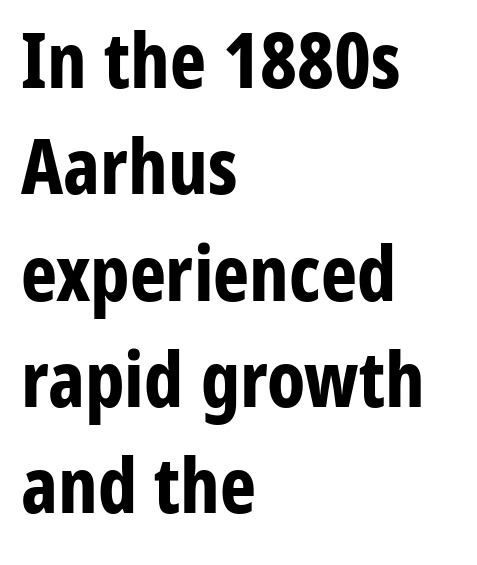
{"serif": "no", "italic": "no", "bold": "yes", "weight": "bold", "width": "condensed", "stroke_contrast": "low", "x_height": "medium", "monospaced": "no", "underline": "no", "align": "left", "line_spacing": "normal", "line_spacing_ratio": 1.38, "letter_spacing": "normal", "letter_spacing_em": 0.0, "glyph_px": 77}
